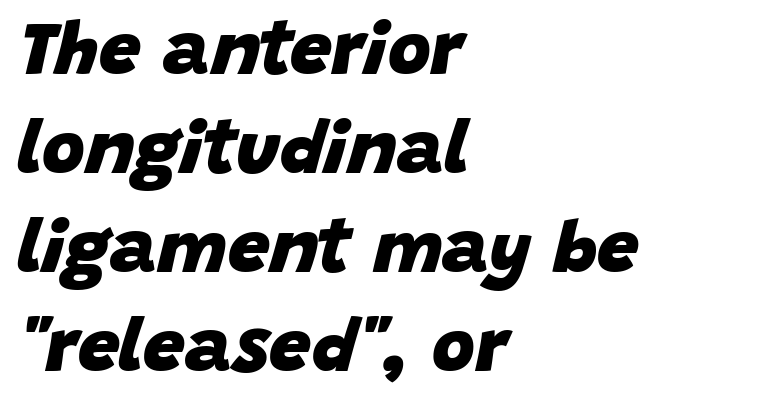
{"italic": "yes", "lean": "right", "slant_degrees": 15, "bold": "yes", "weight": "heavy", "width": "normal", "stroke_contrast": "low", "x_height": "large", "monospaced": "no", "underline": "no", "align": "left", "line_spacing": "normal", "line_spacing_ratio": 1.34, "letter_spacing": "normal", "letter_spacing_em": 0.0, "glyph_px": 74}
